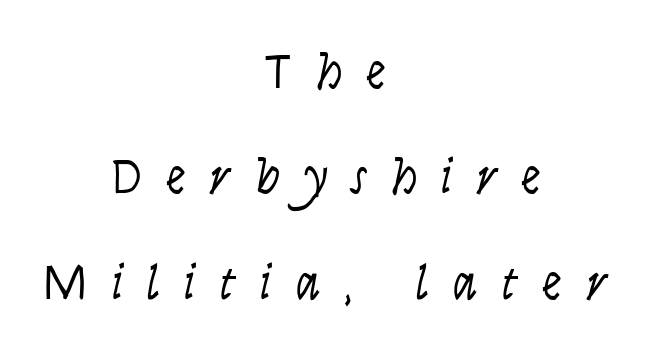
The image shows 50 px light, condensed type, italic (leaning right); set centered, loose line spacing (2.11x), unusually wide letter spacing (+0.48 em), not underlined; low stroke contrast and a large x-height.
